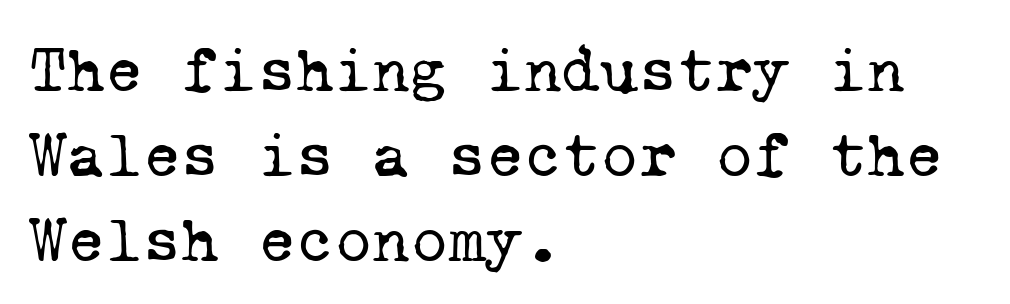
Q: Is the text bold? A: No.
Q: Is the typeface a serif or a sans-serif typeface? A: Serif.
Q: Is the text underlined? A: No.
Q: How is the paragraph aligned? A: Left-aligned.
Q: Is the spacing between letters normal or unusually wide? A: Normal.
Q: Is the spacing between lines tight, normal or loose? A: Normal.
Q: Width (condensed, normal, or wide)? A: Normal.
Q: Stroke contrast? A: Low.
Q: x-height? A: Medium.
Q: Monospaced? A: Yes.
